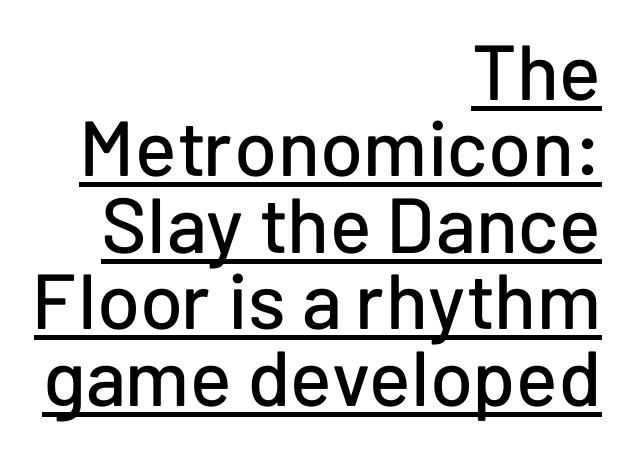
Q: Is the text italic (slanted)? A: No, it is upright.
Q: Is the typeface a serif or a sans-serif typeface? A: Sans-serif.
Q: Is the text underlined? A: Yes.
Q: How is the paragraph aligned? A: Right-aligned.
Q: Is the spacing between letters normal or unusually wide? A: Normal.
Q: Is the spacing between lines tight, normal or loose? A: Tight.
Q: Width (condensed, normal, or wide)? A: Normal.
Q: Stroke contrast? A: Low.
Q: x-height? A: Medium.
Q: Monospaced? A: No.
